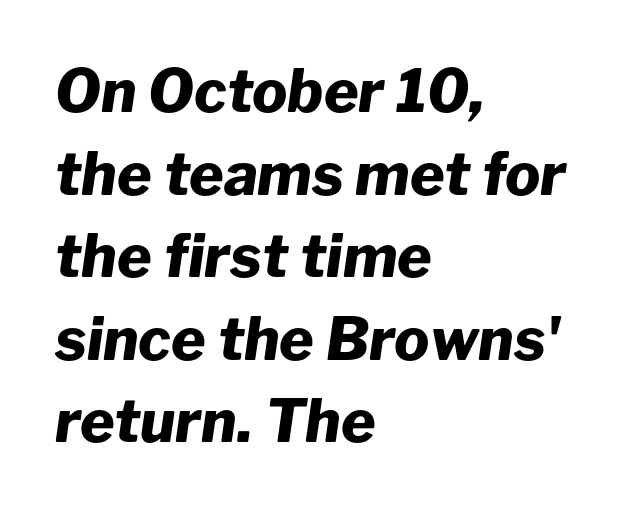
Q: Is the text bold? A: Yes.
Q: Is the text italic (slanted)? A: Yes, it leans right by about 8 degrees.
Q: Is the text underlined? A: No.
Q: How is the paragraph aligned? A: Left-aligned.
Q: Is the spacing between letters normal or unusually wide? A: Normal.
Q: Is the spacing between lines tight, normal or loose? A: Normal.
Q: Width (condensed, normal, or wide)? A: Normal.
Q: Stroke contrast? A: Low.
Q: x-height? A: Medium.
Q: Monospaced? A: No.
